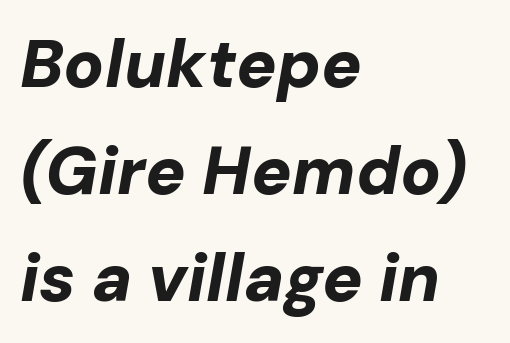
A typesetter would call this proportional, since set widths differ per character. No extra tracking has been applied to these lines. If you measured baseline to baseline, you'd find a middling distance. Caption: bold face, heavy strokes.
